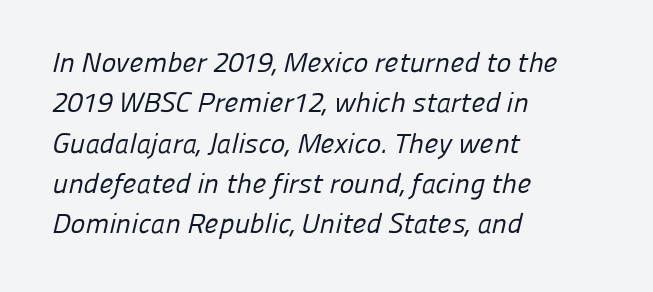
{"serif": "no", "bold": "no", "weight": "regular", "width": "normal", "stroke_contrast": "low", "x_height": "medium", "monospaced": "no", "underline": "no", "align": "left", "line_spacing": "normal", "line_spacing_ratio": 1.44, "letter_spacing": "normal", "letter_spacing_em": 0.0, "glyph_px": 28}
